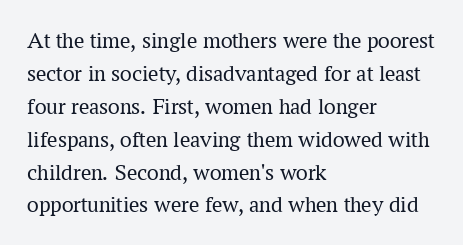
Honestly, the row spacing looks completely unremarkable. Caption: face not bold, strokes unweighted. Posture: vertical. This rendering features lettering with no underline. The setting favours the left margin, as ordinary paragraphs usually do.
